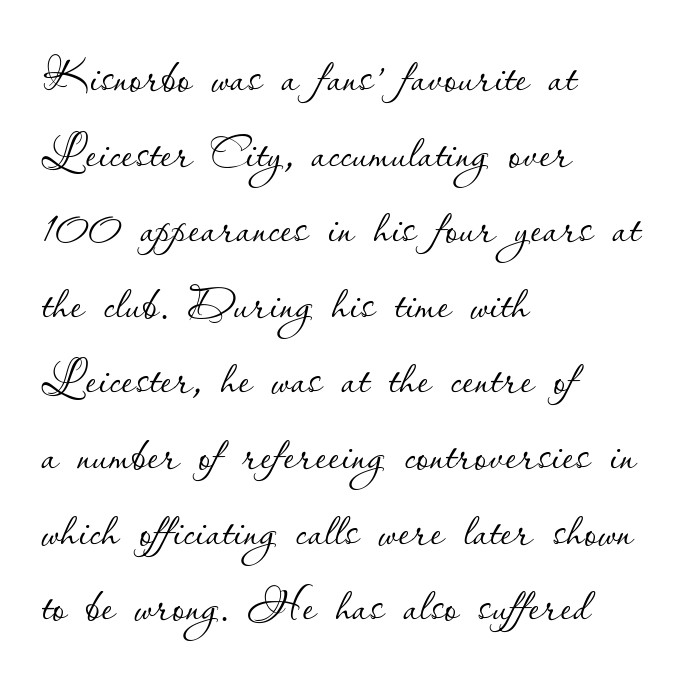
{"bold": "no", "weight": "thin", "width": "normal", "stroke_contrast": "low", "x_height": "small", "monospaced": "no", "underline": "no", "align": "left", "line_spacing_ratio": 1.2, "letter_spacing": "normal", "letter_spacing_em": 0.0, "glyph_px": 63}
